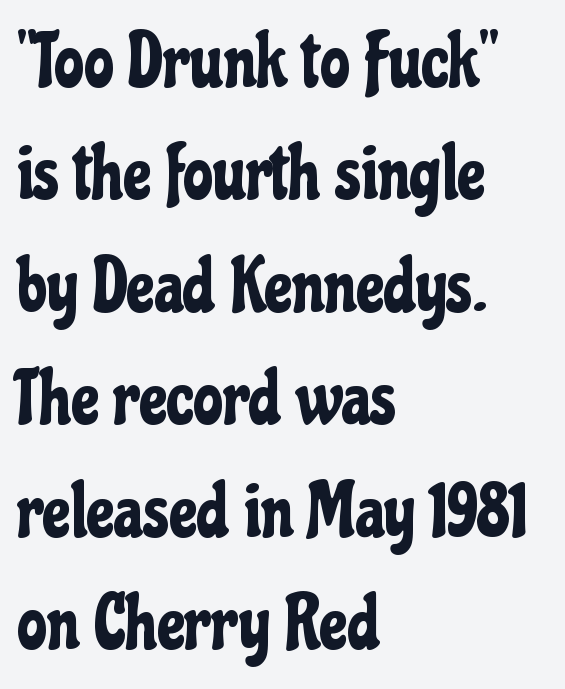
{"serif": "no", "italic": "no", "width": "condensed", "stroke_contrast": "low", "x_height": "medium", "monospaced": "no", "underline": "no", "align": "left", "line_spacing": "normal", "line_spacing_ratio": 1.5, "letter_spacing": "normal", "letter_spacing_em": 0.0, "glyph_px": 75}
